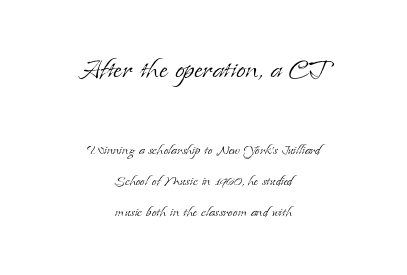
The image shows 34 px light serif type; set centered, line spacing 1.84x, normal letter spacing, not underlined; the first (top) block is 2.0x larger; low stroke contrast and a small x-height.
